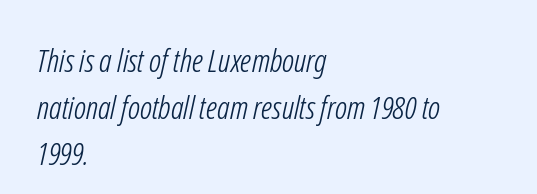
Alignment: flush left. This rendering features lettering with no underline. Here the designer chose a conventional face with non-uniform glyph widths. Does extra space separate the letters? No, they use regular spacing.
